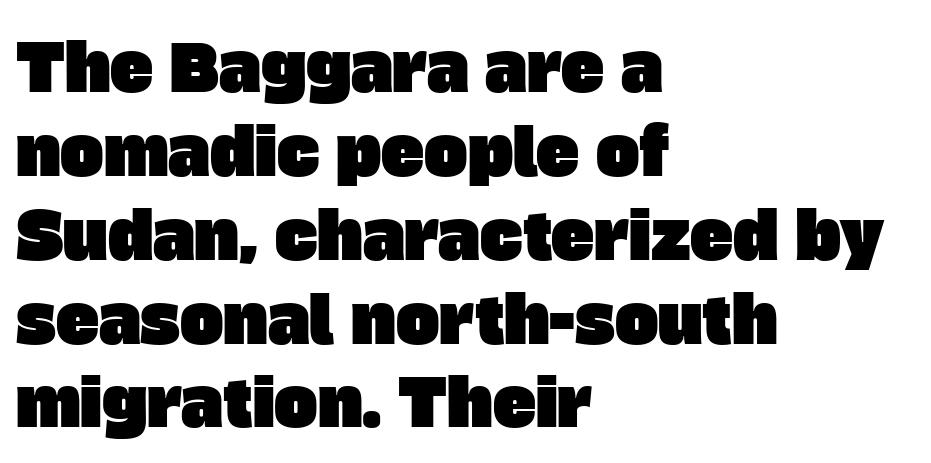
Each letter keeps its own natural width here, so spacing adapts to shape. Honestly, there is no underline to notice here at all. The rag falls on the right side of this text block. The passage shown has conventional tracking throughout.
